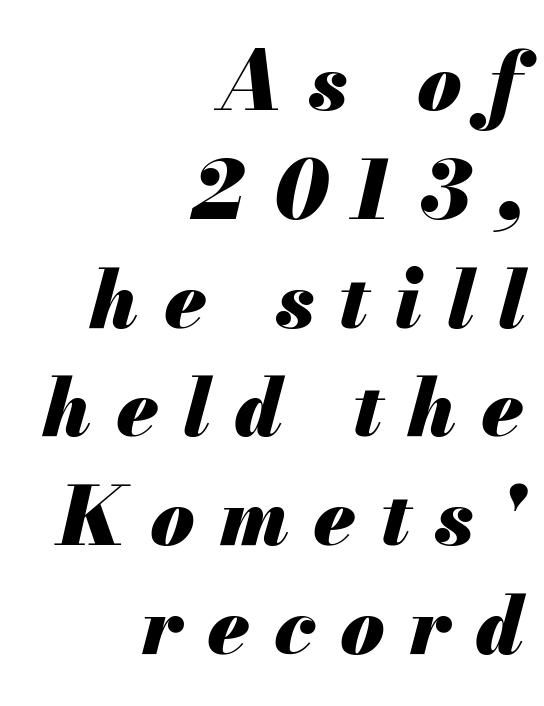
The image shows 80 px heavy type, italic (leaning right); set right-aligned, normal line spacing (1.36x), unusually wide letter spacing (+0.31 em), not underlined; medium stroke contrast and a small x-height.
